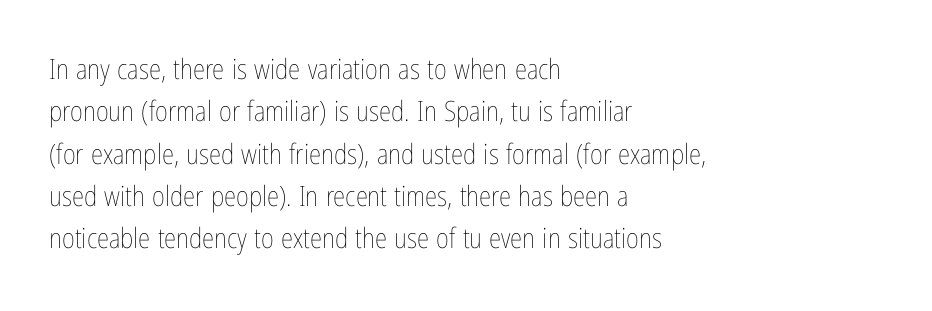
{"italic": "no", "bold": "no", "weight": "thin", "width": "condensed", "stroke_contrast": "low", "x_height": "medium", "monospaced": "no", "underline": "no", "align": "left", "line_spacing": "normal", "line_spacing_ratio": 1.51, "letter_spacing": "normal", "letter_spacing_em": 0.0, "glyph_px": 28}
